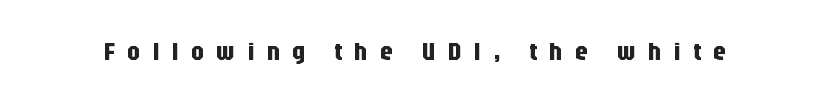
Q: Is the text italic (slanted)? A: No, it is upright.
Q: Is the text underlined? A: No.
Q: Is the spacing between letters normal or unusually wide? A: Unusually wide.
